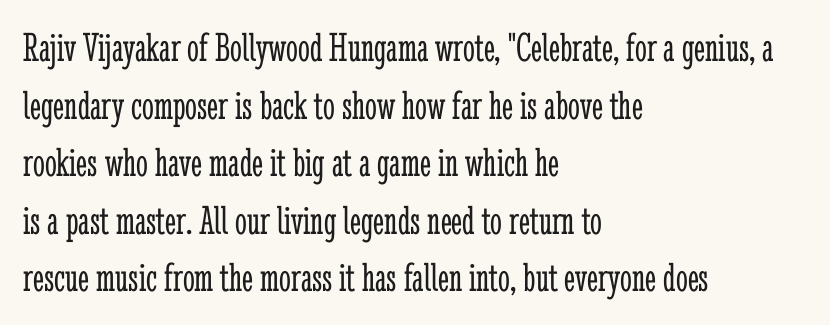
Unbolded letterforms with no extra heft. Classification — serif. Lines of text with bare space underneath. Caption: standard tracking, unaltered. Leftover space on each line is placed entirely after the last word.
